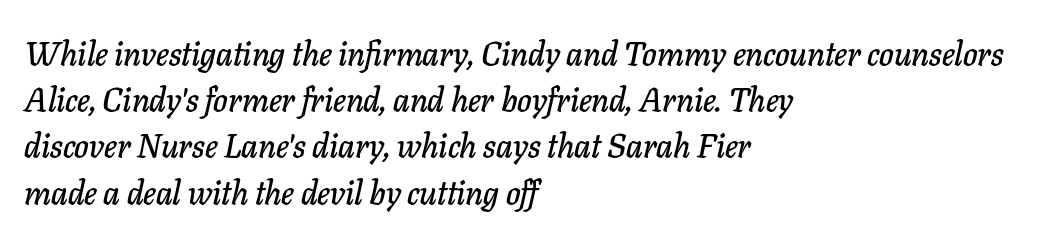
{"italic": "yes", "lean": "right", "slant_degrees": 11, "width": "normal", "stroke_contrast": "low", "x_height": "medium", "monospaced": "no", "underline": "no", "align": "left", "line_spacing": "normal", "line_spacing_ratio": 1.4, "letter_spacing": "normal", "letter_spacing_em": 0.0, "glyph_px": 33}
